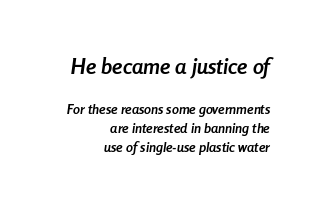
One glance says typical: line gaps are just what's usual. The designer gave the opening block more size than the closing block. How heavy is the stroke? Heavy — this is a bold. Compared with ordinary roman type, these characters are visibly tilted. Underline: absent. The letters sit at their default tracking, neither squeezed nor spread.
